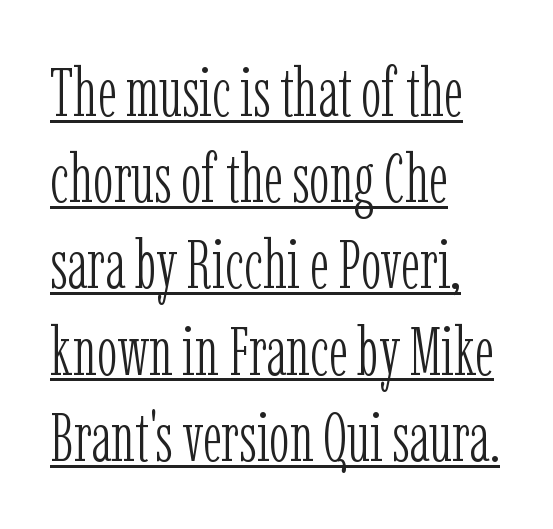
The image shows 69 px light, condensed serif type, upright; set left-aligned, normal line spacing (1.25x), normal letter spacing, underlined; low stroke contrast and a medium x-height.
